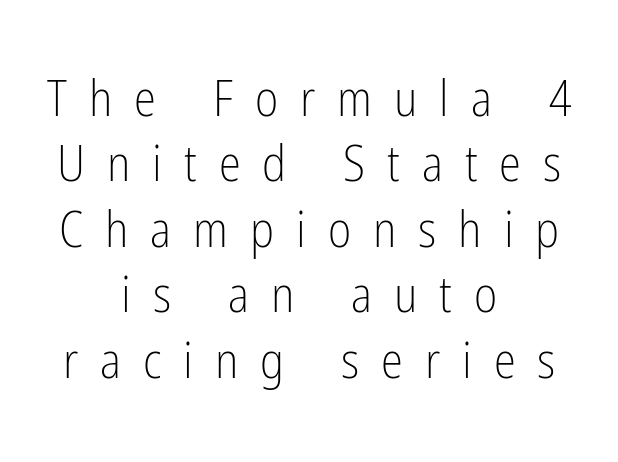
This rendering widens character spacing well past its baseline value. Short and long lines alike share a common midpoint. The characters are drawn with everyday or finer stroke widths. Vertical spacing — default. Rendered with straight, roman letterforms. Words float on clear page, feet unadorned.
